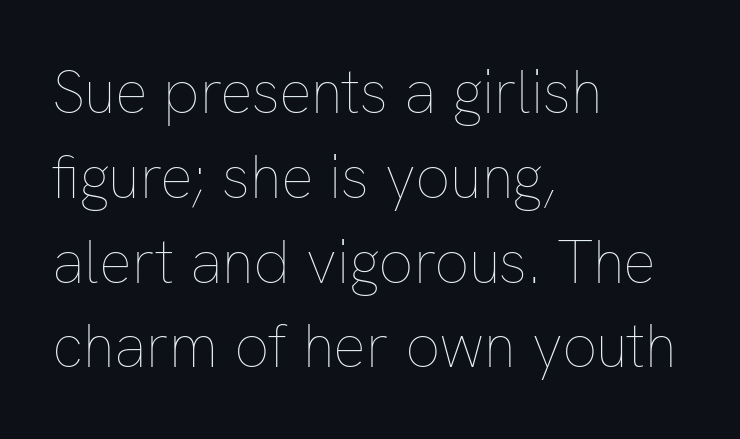
Q: Is the text bold? A: No.
Q: Is the text italic (slanted)? A: No, it is upright.
Q: Is the text underlined? A: No.
Q: How is the paragraph aligned? A: Left-aligned.
Q: Is the spacing between letters normal or unusually wide? A: Normal.
Q: Is the spacing between lines tight, normal or loose? A: Normal.
Q: Width (condensed, normal, or wide)? A: Normal.
Q: Stroke contrast? A: Low.
Q: x-height? A: Medium.
Q: Monospaced? A: No.
